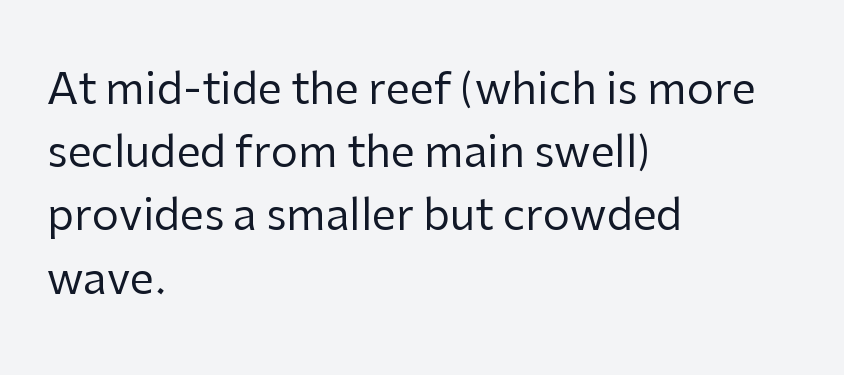
The image shows 43 px regular-weight sans-serif type, upright; set left-aligned, normal line spacing (1.47x), normal letter spacing, not underlined; low stroke contrast and a medium x-height.
